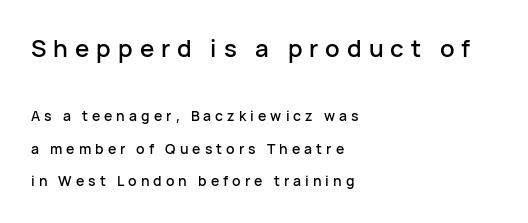
Q: Is the text italic (slanted)? A: No, it is upright.
Q: Is the text underlined? A: No.
Q: How is the paragraph aligned? A: Left-aligned.
Q: Is the spacing between letters normal or unusually wide? A: Unusually wide.
Q: Is the spacing between lines tight, normal or loose? A: Loose.
Q: Which block of text is set in a larger size, the first (top) or the second (bottom)? A: The first (top) one.
